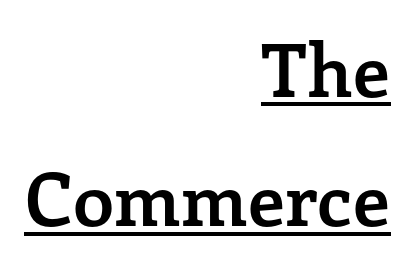
The image shows 73 px semibold serif type, upright; set right-aligned, line spacing 1.77x, normal letter spacing, underlined; low stroke contrast and a medium x-height.
